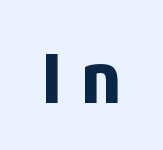
Q: Is the text bold? A: Yes.
Q: Is the text italic (slanted)? A: No, it is upright.
Q: Is the typeface a serif or a sans-serif typeface? A: Sans-serif.
Q: Is the text underlined? A: No.
Q: Is the spacing between letters normal or unusually wide? A: Unusually wide.
Q: Width (condensed, normal, or wide)? A: Normal.
Q: Stroke contrast? A: Low.
Q: x-height? A: Medium.
Q: Monospaced? A: No.
